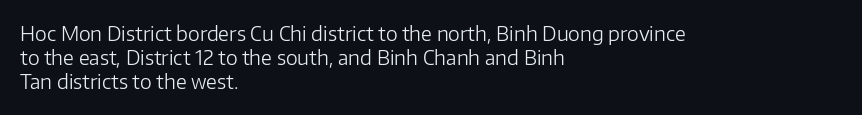
The image shows 20 px text type, upright; set left-aligned, line spacing 1.21x, normal letter spacing, not underlined.
